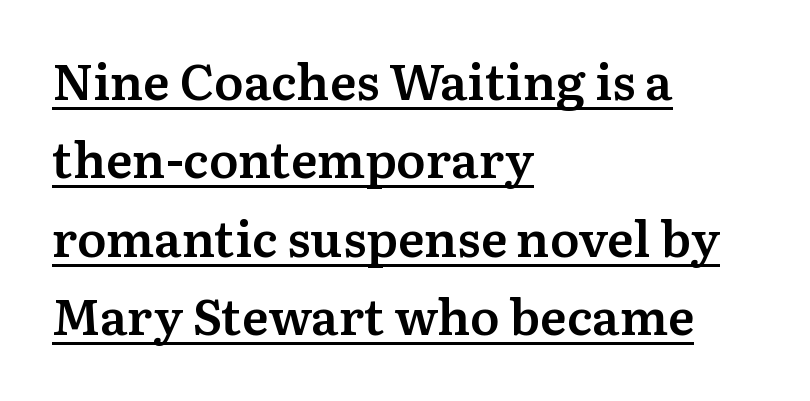
Q: Is the text bold? A: Semi-bold.
Q: Is the text italic (slanted)? A: No, it is upright.
Q: Is the typeface a serif or a sans-serif typeface? A: Serif.
Q: Is the text underlined? A: Yes.
Q: How is the paragraph aligned? A: Left-aligned.
Q: Is the spacing between letters normal or unusually wide? A: Normal.
Q: Is the spacing between lines tight, normal or loose? A: Normal.
Q: Width (condensed, normal, or wide)? A: Normal.
Q: Stroke contrast? A: Medium.
Q: x-height? A: Medium.
Q: Monospaced? A: No.
